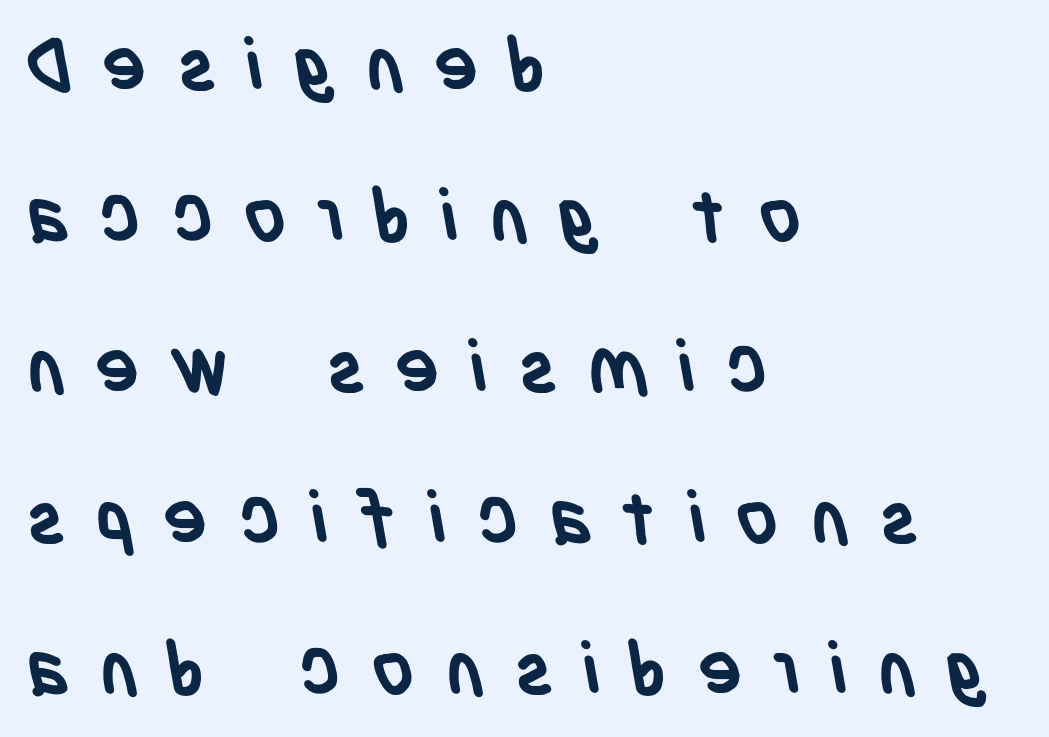
{"serif": "no", "bold": "yes", "weight": "semibold", "width": "condensed", "stroke_contrast": "low", "x_height": "large", "monospaced": "no", "underline": "no", "align": "left", "line_spacing": "loose", "line_spacing_ratio": 2.04, "letter_spacing": "wide", "letter_spacing_em": 0.41, "glyph_px": 74}
